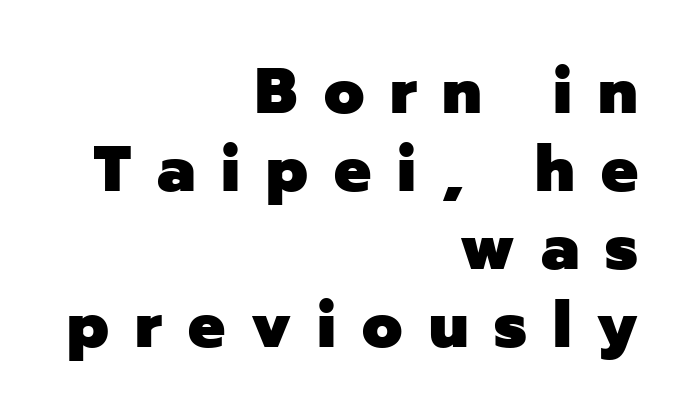
The face used here is rendered with a markedly widened letterfit. Just letters on the line, the space beneath them empty. The axis of the letterforms is exactly vertical. The passage shown is typeset with a sans-serif family. The paragraph has a hard right edge and a soft left edge.
